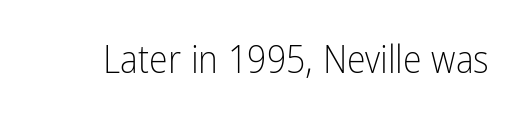
Q: Is the text bold? A: No.
Q: Is the text italic (slanted)? A: No, it is upright.
Q: Is the typeface a serif or a sans-serif typeface? A: Sans-serif.
Q: Is the text underlined? A: No.
Q: Is the spacing between letters normal or unusually wide? A: Normal.
Q: Width (condensed, normal, or wide)? A: Condensed.
Q: Stroke contrast? A: Low.
Q: x-height? A: Medium.
Q: Monospaced? A: No.
